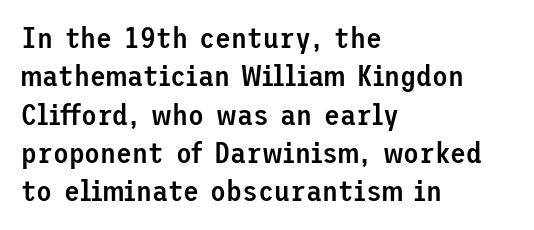
The image shows 29 px semibold sans-serif type, upright; set left-aligned, normal line spacing (1.32x), normal letter spacing, not underlined; low stroke contrast and a medium x-height.
